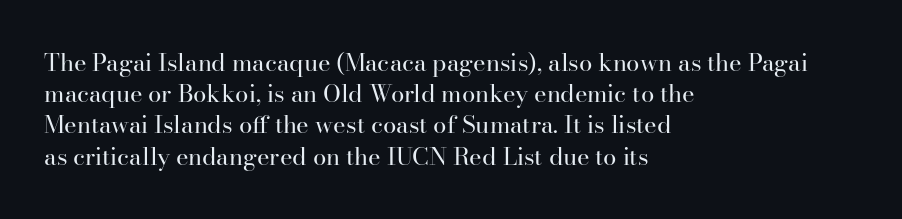
The image shows 24 px text type, upright; set left-aligned, normal line spacing (1.3x), normal letter spacing, not underlined.
